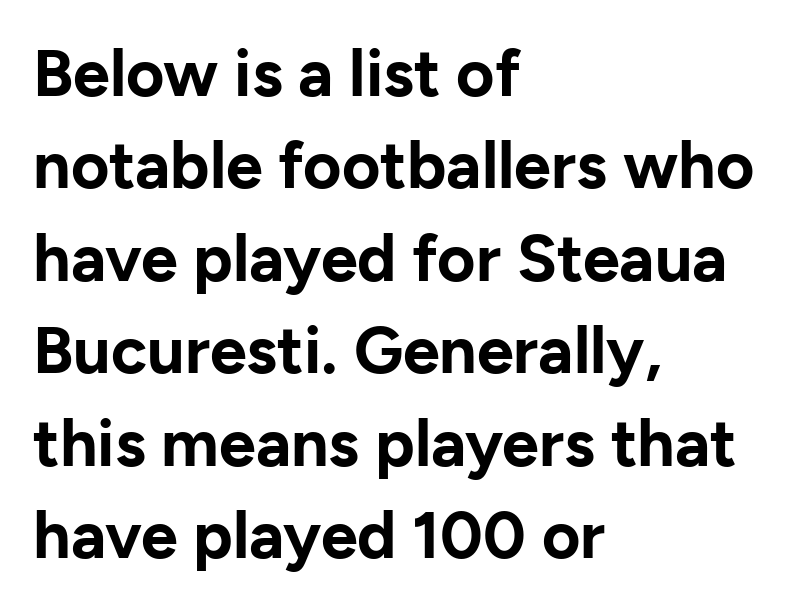
The image shows 66 px bold sans-serif type, upright; set left-aligned, normal line spacing (1.4x), normal letter spacing, not underlined; low stroke contrast and a medium x-height.
